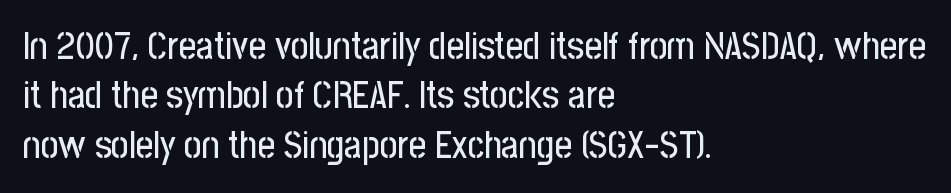
The image shows 38 px condensed sans-serif type, upright; set left-aligned, normal line spacing (1.3x), normal letter spacing, not underlined; low stroke contrast and a medium x-height.
